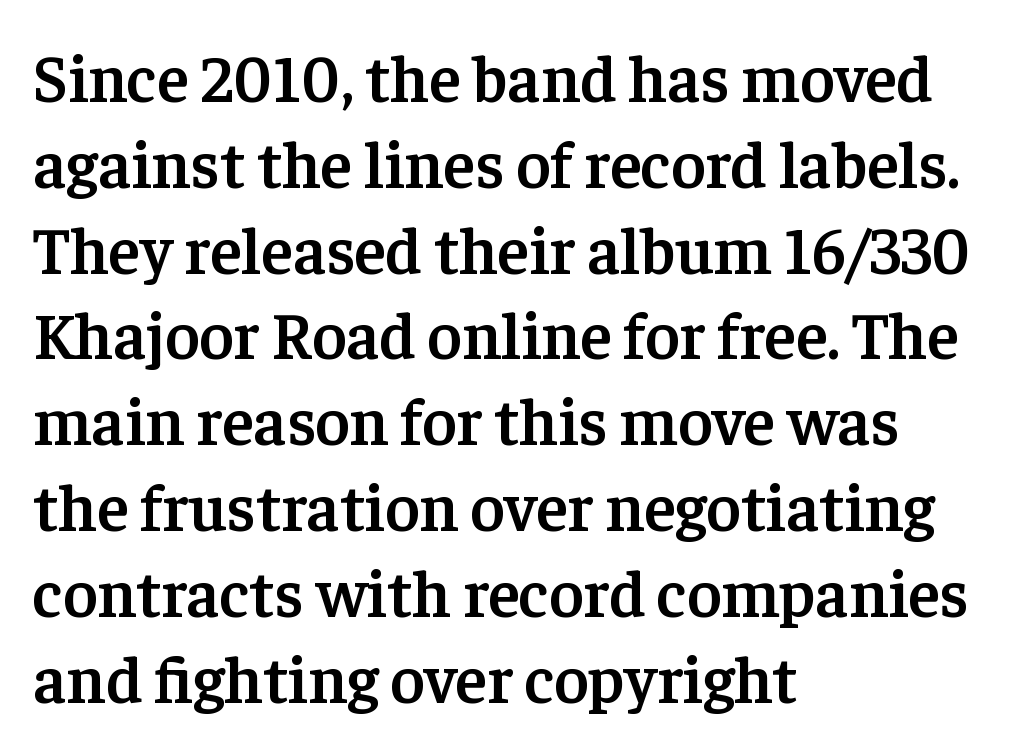
The image shows 66 px semibold serif type, upright; set left-aligned, normal line spacing (1.3x), normal letter spacing, not underlined; low stroke contrast and a medium x-height.
